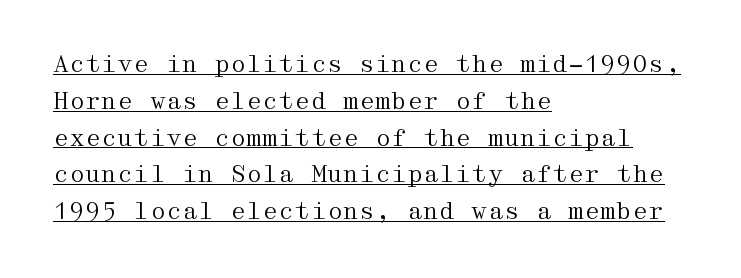
{"italic": "no", "bold": "no", "underline": "yes", "align": "left", "line_spacing": "normal", "line_spacing_ratio": 1.6, "letter_spacing": "normal", "letter_spacing_em": 0.0, "glyph_px": 23}
